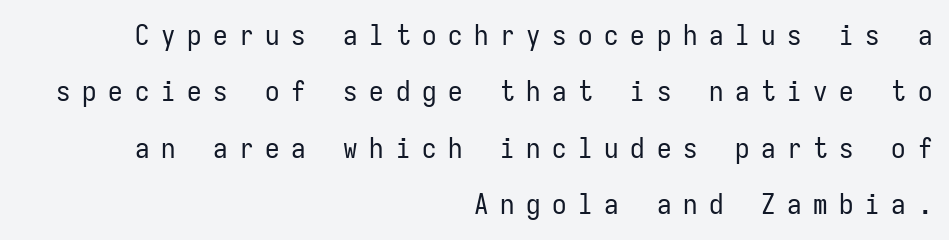
Beneath every word, the page is bare. These lines are rendered in a fixed-pitch font. Regarding leading, the lines here are spaced well apart. The paragraph has a hard right edge and a soft left edge.
